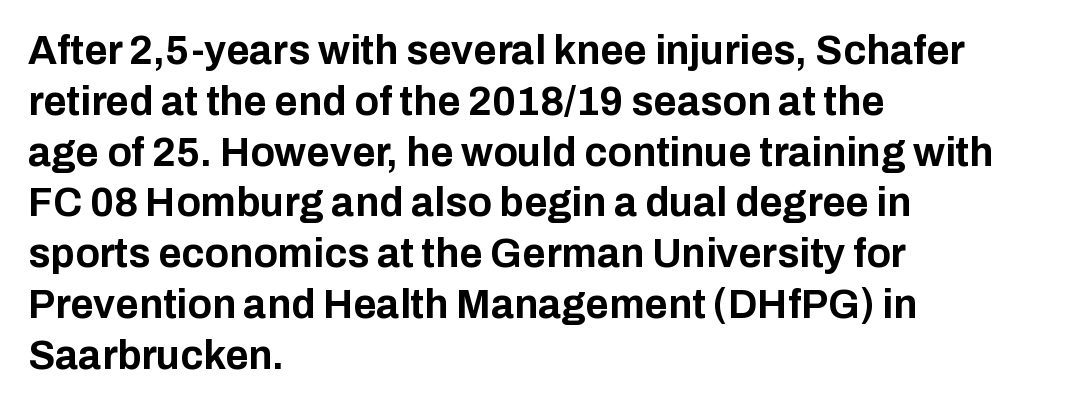
Honestly, the letter spacing is just normal — you wouldn't notice it. Unmarked baselines from the first word to the last. Horizontal bands of white between lines are of average thickness. The face used here has the dense, thick strokes of a bold. The specimen reads as upright at a glance.
